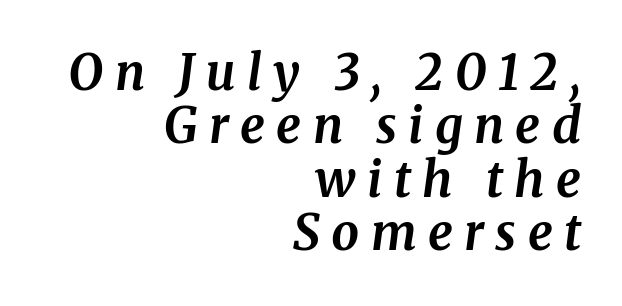
Q: Is the text bold? A: Yes.
Q: Is the text italic (slanted)? A: Yes, it leans right by about 8 degrees.
Q: Is the typeface a serif or a sans-serif typeface? A: Serif.
Q: Is the text underlined? A: No.
Q: How is the paragraph aligned? A: Right-aligned.
Q: Is the spacing between letters normal or unusually wide? A: Unusually wide.
Q: Is the spacing between lines tight, normal or loose? A: Tight.
Q: Width (condensed, normal, or wide)? A: Normal.
Q: Stroke contrast? A: Medium.
Q: x-height? A: Medium.
Q: Monospaced? A: No.
